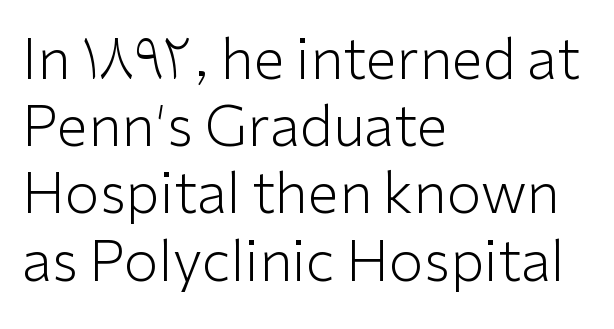
{"serif": "no", "italic": "no", "bold": "no", "weight": "light", "width": "normal", "stroke_contrast": "low", "x_height": "medium", "monospaced": "no", "underline": "no", "align": "left", "line_spacing_ratio": 1.2, "letter_spacing": "normal", "letter_spacing_em": 0.0, "glyph_px": 56}
